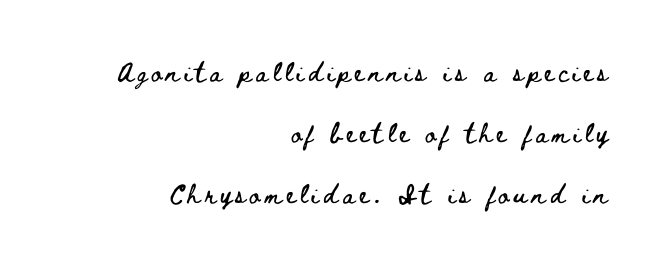
{"underline": "no", "align": "right", "line_spacing": "loose", "line_spacing_ratio": 2.45, "glyph_px": 25}
